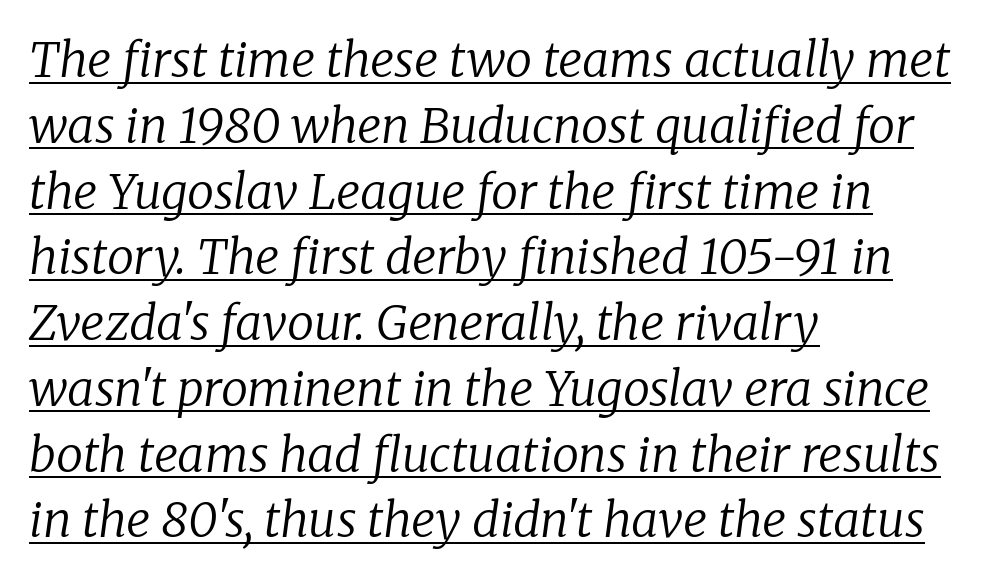
The typeface has the unassuming heft of standard copy or less. These lines are composed in type with serifs. This sample has the flowing, uneven cadence of proportional lettering. The sample's only ornament is a line tracing under the words. If you drew a line through each stem, it would be angled.
